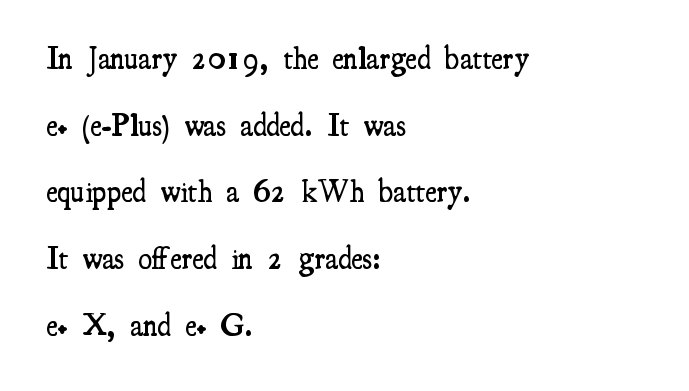
The font family rendered here belongs to the serif group. Layout note: lines flush left. The lettering stays uniformly vertical, giving the passage a roman look. The vertical gap from one line to the next is large. The strokes are fattened partway — semibold, not bold. Lines of text with bare space underneath.
